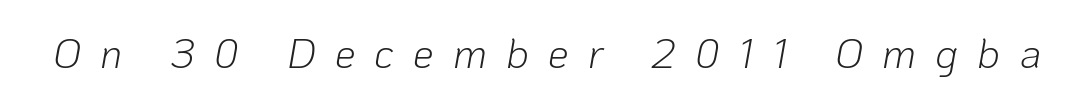
Notice how the stems are inclined rather than vertical — that's the hallmark of italics. No letter is thick-stroked: the sample isn't bold. Check under the words: just untouched page. You could not count columns in this text — the font is proportionally spaced.
